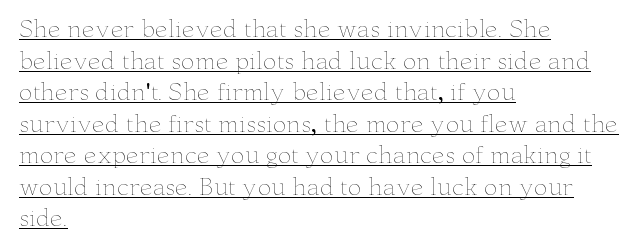
Q: Is the text bold? A: No.
Q: Is the text italic (slanted)? A: No, it is upright.
Q: Is the text underlined? A: Yes.
Q: How is the paragraph aligned? A: Left-aligned.
Q: Is the spacing between letters normal or unusually wide? A: Normal.
Q: Is the spacing between lines tight, normal or loose? A: Normal.
